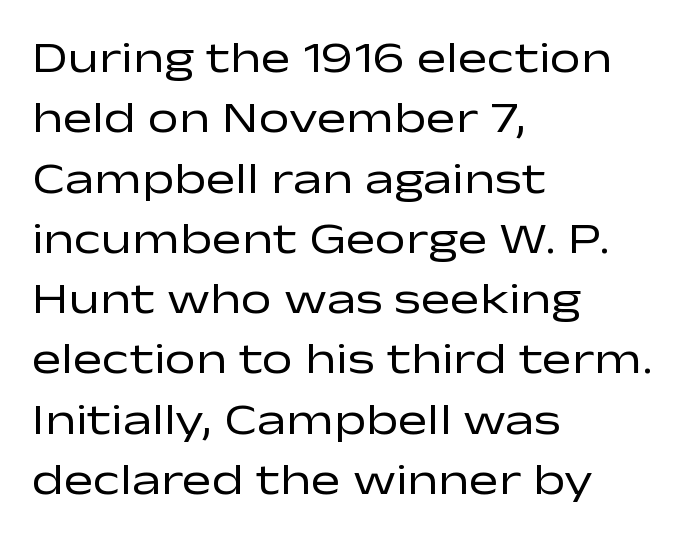
{"serif": "no", "italic": "no", "bold": "no", "weight": "regular", "width": "wide", "stroke_contrast": "low", "x_height": "medium", "monospaced": "no", "underline": "no", "align": "left", "line_spacing": "normal", "line_spacing_ratio": 1.37, "letter_spacing": "normal", "letter_spacing_em": 0.0, "glyph_px": 44}
